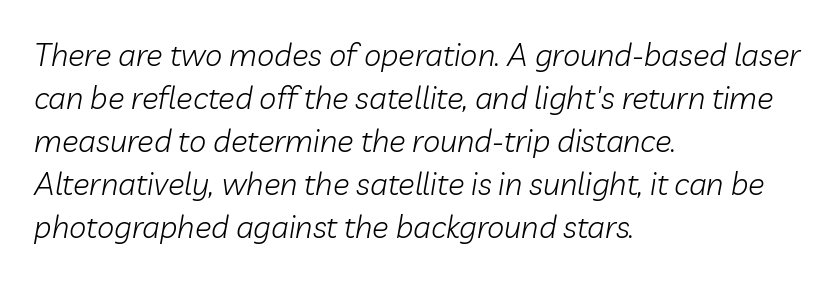
{"italic": "yes", "lean": "right", "slant_degrees": 10, "bold": "no", "weight": "light", "width": "normal", "stroke_contrast": "low", "x_height": "medium", "monospaced": "no", "underline": "no", "align": "left", "line_spacing": "normal", "line_spacing_ratio": 1.39, "letter_spacing": "normal", "letter_spacing_em": 0.0, "glyph_px": 31}
